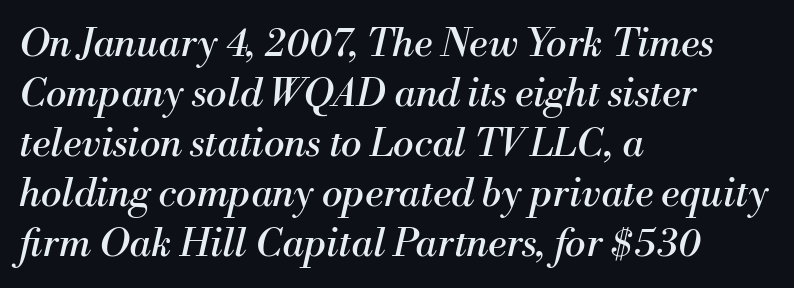
{"serif": "yes", "italic": "yes", "lean": "right", "slant_degrees": 13, "bold": "no", "weight": "regular", "width": "normal", "stroke_contrast": "medium", "x_height": "small", "monospaced": "no", "underline": "no", "align": "left", "line_spacing": "normal", "line_spacing_ratio": 1.28, "letter_spacing": "normal", "letter_spacing_em": 0.0, "glyph_px": 39}
